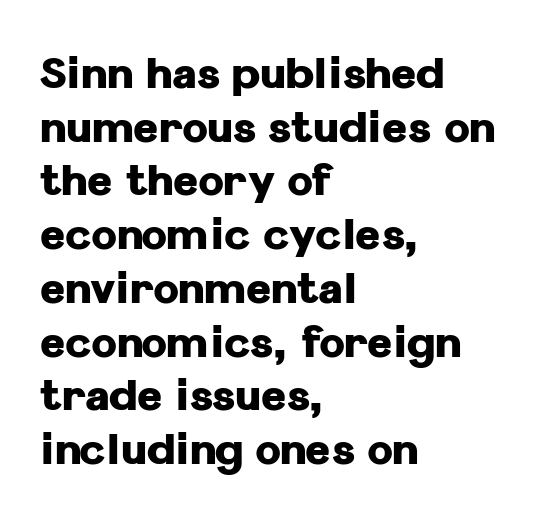
The image shows 43 px heavy sans-serif type, upright; set left-aligned, normal line spacing (1.25x), normal letter spacing, not underlined; low stroke contrast and a medium x-height.
